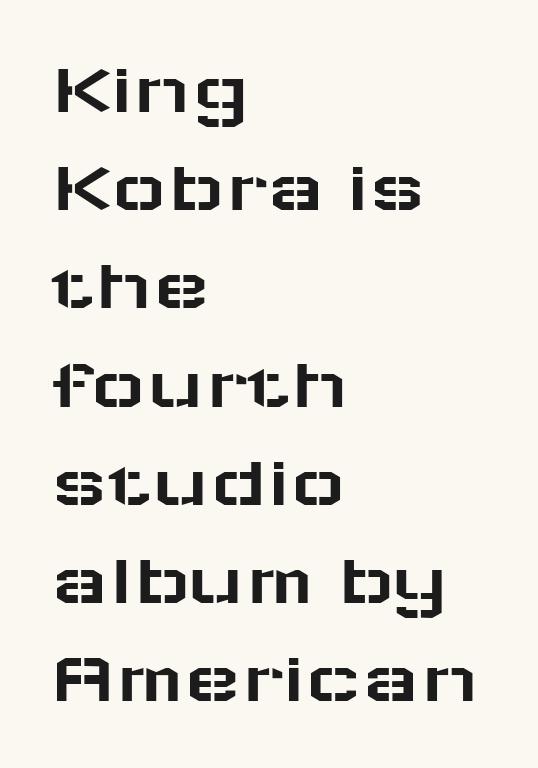
Each letter's strokes conclude bluntly, with no projecting serifs. This sample has the flowing, uneven cadence of proportional lettering. The words here are not underlined. Each word holds together tightly as a unit, with standard inter-letter gaps.
